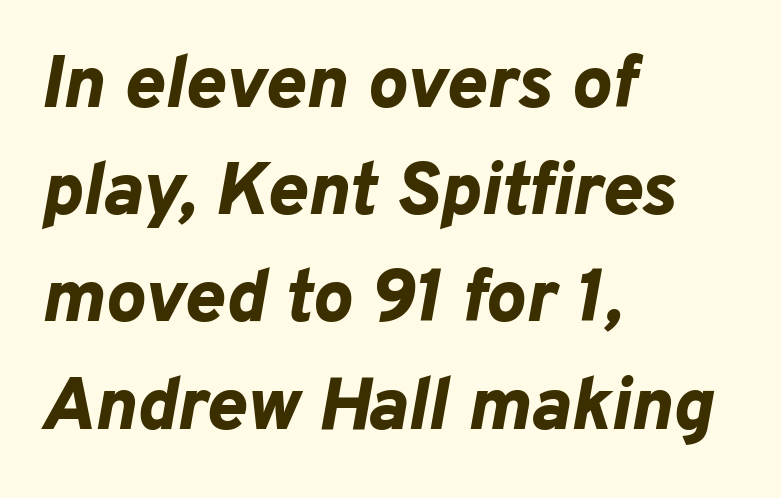
{"italic": "yes", "lean": "right", "slant_degrees": 10, "bold": "yes", "weight": "bold", "width": "normal", "stroke_contrast": "low", "x_height": "medium", "monospaced": "no", "underline": "no", "align": "left", "line_spacing": "normal", "line_spacing_ratio": 1.43, "letter_spacing": "normal", "letter_spacing_em": 0.0, "glyph_px": 75}
